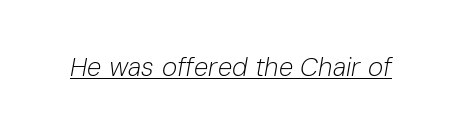
Characters follow at the spacing the type designer built in. A continuous stroke trails under the words, as in a hyperlink. Would a proofreader flag this as italicized? Yes. A light-to-regular cut is what we see here.
